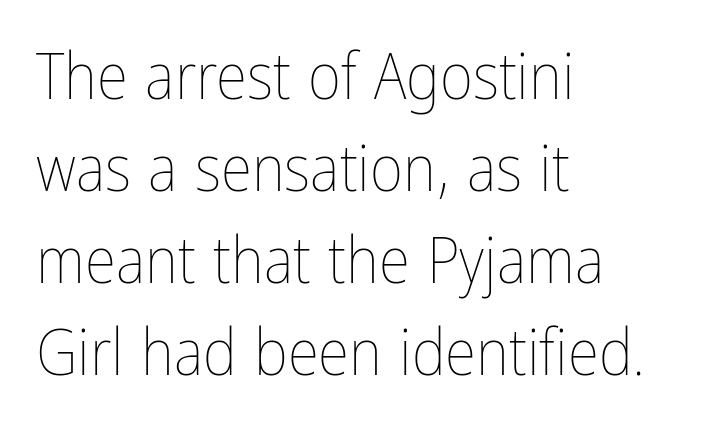
The image shows 64 px thin, condensed type, upright; set left-aligned, normal line spacing (1.44x), normal letter spacing, not underlined; low stroke contrast and a medium x-height.
